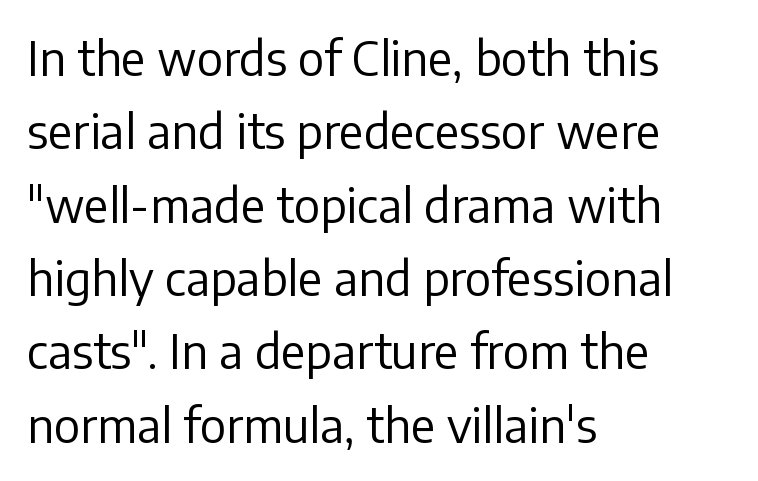
The foot of each line stays bare and open. The passage shown stacks its lines at a standard gap. The typography opts for an upright posture over an oblique one. To sum up the face: it is a sans, with no serifs. Looks like regular typesetting: each glyph gets only the width it needs.
